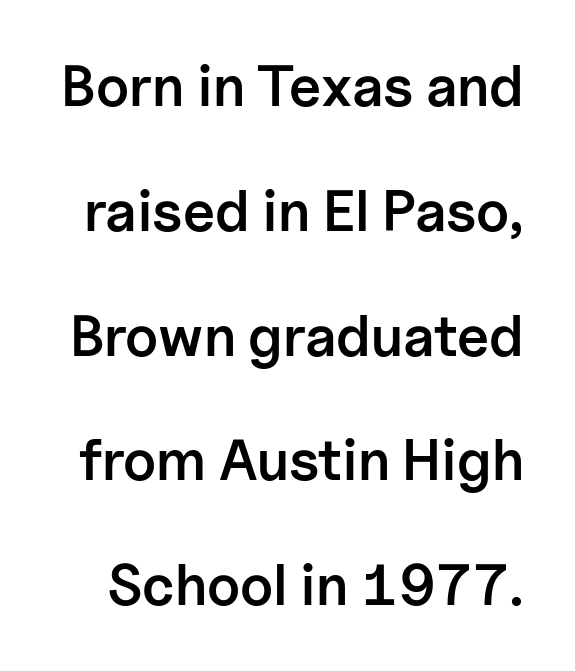
{"serif": "no", "italic": "no", "bold": "semi", "weight": "semibold", "width": "normal", "stroke_contrast": "low", "x_height": "medium", "monospaced": "no", "underline": "no", "line_spacing": "loose", "line_spacing_ratio": 2.19, "letter_spacing": "normal", "letter_spacing_em": 0.0, "glyph_px": 57}
